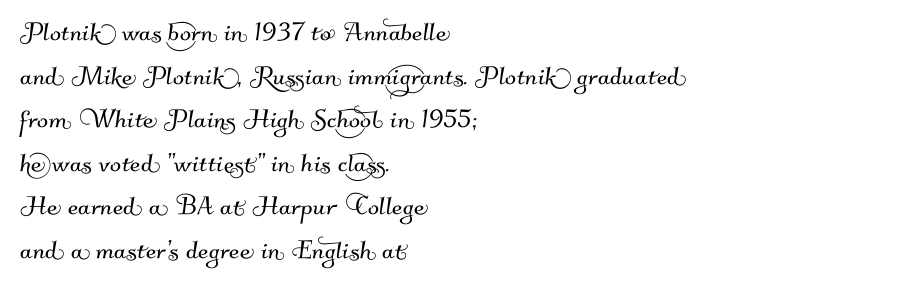
Unmarked baselines from the first word to the last. The rendering uses natural spacing where letterforms have individual widths. Vertical spacing — default. Letter spacing: default. Examine the stroke ends and you'll find no serifs.
